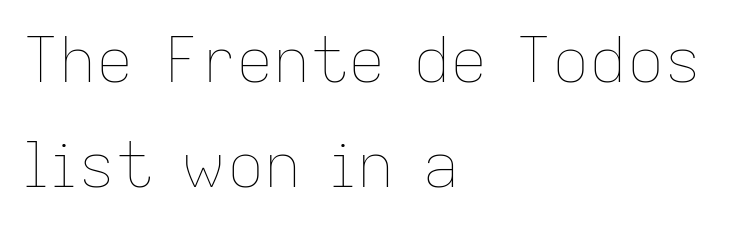
A typesetter would call this proportional, since set widths differ per character. Beneath every word, the page is bare. Honestly, the row spacing looks completely unremarkable. Vertical stems look standard width or narrower in stroke.
